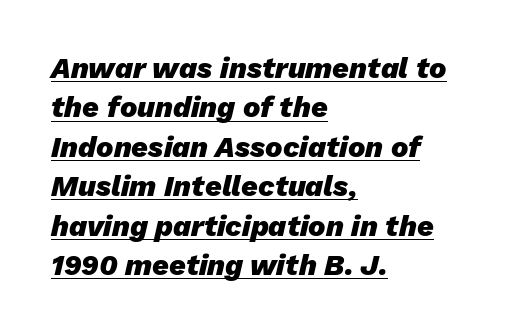
Q: Is the text bold? A: Yes.
Q: Is the text italic (slanted)? A: Yes, it leans right by about 13 degrees.
Q: Is the text underlined? A: Yes.
Q: How is the paragraph aligned? A: Left-aligned.
Q: Is the spacing between letters normal or unusually wide? A: Normal.
Q: Is the spacing between lines tight, normal or loose? A: Normal.
Q: Width (condensed, normal, or wide)? A: Normal.
Q: Stroke contrast? A: Low.
Q: x-height? A: Medium.
Q: Monospaced? A: No.
